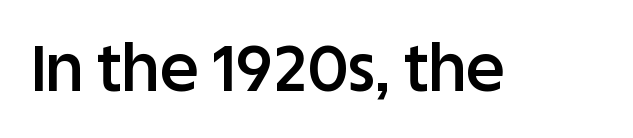
Q: Is the text bold? A: Semi-bold.
Q: Is the text italic (slanted)? A: No, it is upright.
Q: Is the typeface a serif or a sans-serif typeface? A: Sans-serif.
Q: Is the text underlined? A: No.
Q: Is the spacing between letters normal or unusually wide? A: Normal.
Q: Width (condensed, normal, or wide)? A: Normal.
Q: Stroke contrast? A: Low.
Q: x-height? A: Large.
Q: Monospaced? A: No.
